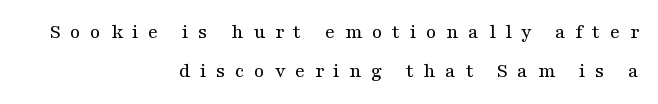
{"italic": "no", "bold": "no", "underline": "no", "align": "right", "line_spacing_ratio": 1.87, "letter_spacing": "wide", "letter_spacing_em": 0.45, "glyph_px": 21}
